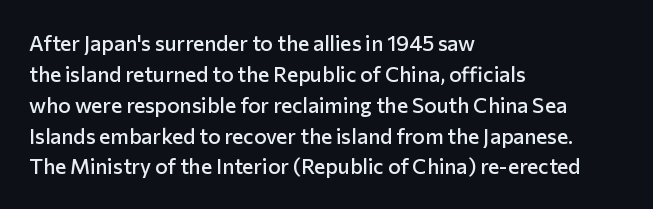
Q: Is the text bold? A: Semi-bold.
Q: Is the text italic (slanted)? A: No, it is upright.
Q: Is the text underlined? A: No.
Q: How is the paragraph aligned? A: Left-aligned.
Q: Is the spacing between letters normal or unusually wide? A: Normal.
Q: Is the spacing between lines tight, normal or loose? A: Normal.
